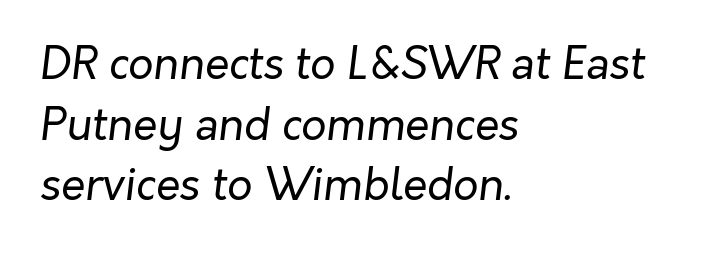
Q: Is the text bold? A: No.
Q: Is the text italic (slanted)? A: Yes, it leans right by about 7 degrees.
Q: Is the text underlined? A: No.
Q: How is the paragraph aligned? A: Left-aligned.
Q: Is the spacing between letters normal or unusually wide? A: Normal.
Q: Is the spacing between lines tight, normal or loose? A: Normal.
Q: Width (condensed, normal, or wide)? A: Normal.
Q: Stroke contrast? A: Low.
Q: x-height? A: Medium.
Q: Monospaced? A: No.
